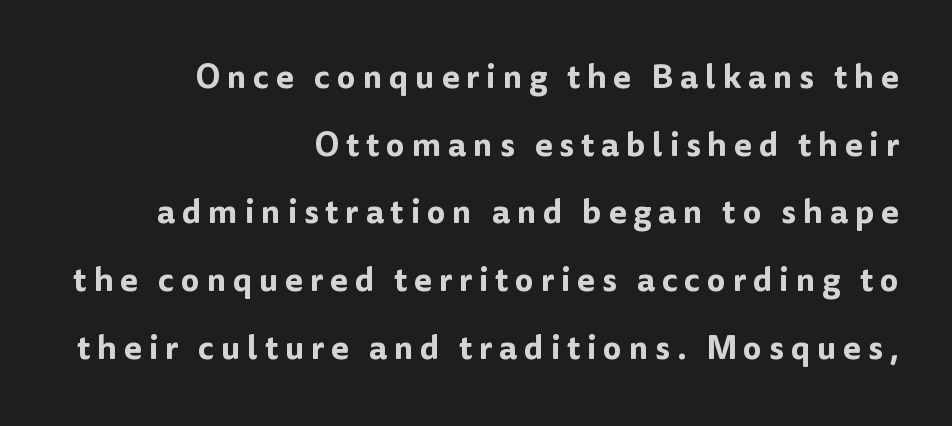
The typesetter chose a ragged-left arrangement here. Decoration check: the copy has no underline. This sample uses an upright cut, with every glyph sitting square on the baseline. Honestly, the rows look like they've been pulled way apart.
